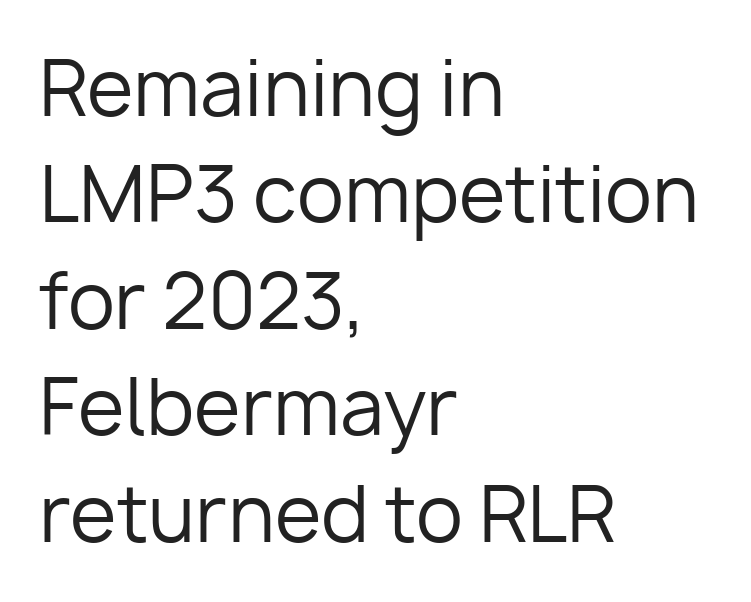
{"serif": "no", "italic": "no", "bold": "no", "weight": "regular", "width": "normal", "stroke_contrast": "low", "x_height": "medium", "monospaced": "no", "underline": "no", "align": "left", "line_spacing": "normal", "line_spacing_ratio": 1.4, "letter_spacing": "normal", "letter_spacing_em": 0.0, "glyph_px": 76}
